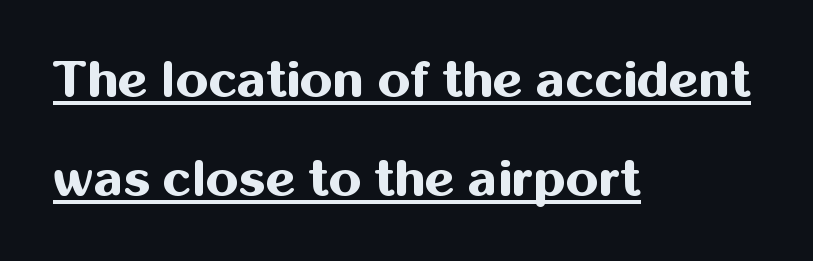
{"serif": "no", "italic": "no", "bold": "yes", "weight": "bold", "width": "normal", "stroke_contrast": "medium", "x_height": "medium", "monospaced": "no", "underline": "yes", "align": "left", "line_spacing": "loose", "line_spacing_ratio": 1.91, "letter_spacing": "normal", "letter_spacing_em": 0.0, "glyph_px": 52}
